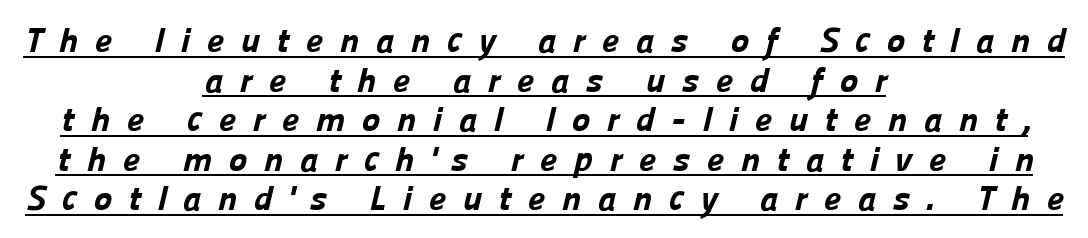
Q: Is the text bold? A: Yes.
Q: Is the typeface a serif or a sans-serif typeface? A: Sans-serif.
Q: Is the text underlined? A: Yes.
Q: How is the paragraph aligned? A: Centered.
Q: Is the spacing between letters normal or unusually wide? A: Unusually wide.
Q: Is the spacing between lines tight, normal or loose? A: Tight.
Q: Width (condensed, normal, or wide)? A: Normal.
Q: Stroke contrast? A: Low.
Q: x-height? A: Medium.
Q: Monospaced? A: No.
